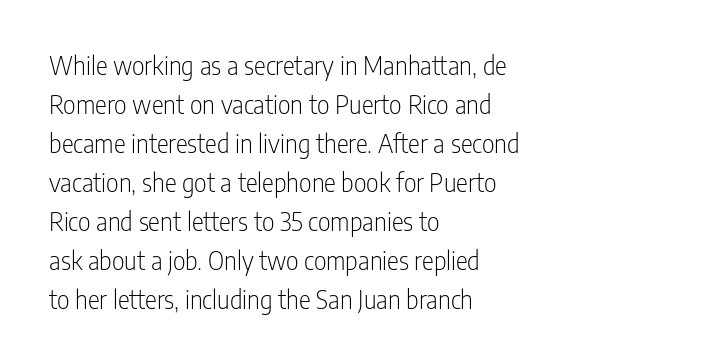
The image shows 25 px text type, upright; set left-aligned, normal line spacing (1.56x), normal letter spacing, not underlined.
